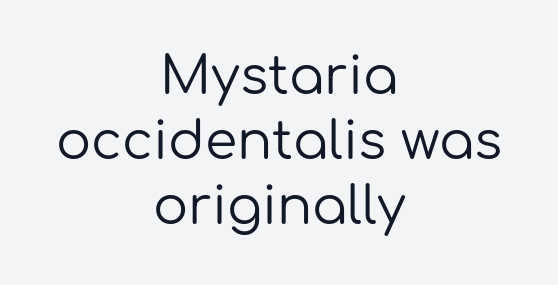
{"serif": "no", "italic": "no", "bold": "no", "weight": "regular", "width": "normal", "stroke_contrast": "low", "x_height": "medium", "monospaced": "no", "underline": "no", "align": "center", "line_spacing": "normal", "line_spacing_ratio": 1.25, "letter_spacing": "normal", "letter_spacing_em": 0.0, "glyph_px": 52}
